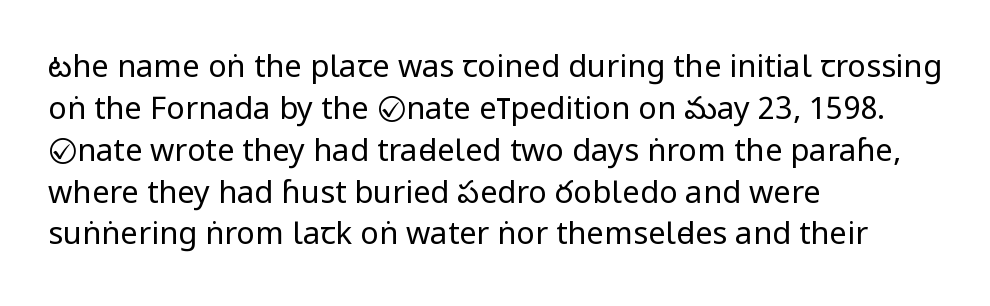
Q: Is the text bold? A: No.
Q: Is the text italic (slanted)? A: No, it is upright.
Q: Is the typeface a serif or a sans-serif typeface? A: Sans-serif.
Q: Is the text underlined? A: No.
Q: How is the paragraph aligned? A: Left-aligned.
Q: Is the spacing between letters normal or unusually wide? A: Normal.
Q: Is the spacing between lines tight, normal or loose? A: Normal.
Q: Width (condensed, normal, or wide)? A: Condensed.
Q: Stroke contrast? A: Low.
Q: x-height? A: Large.
Q: Monospaced? A: No.
